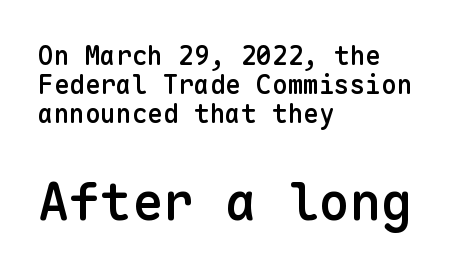
The image shows 52 px semibold sans-serif type, upright, monospaced; set left-aligned, tight line spacing (1.11x), normal letter spacing, not underlined; the second (bottom) block is 2.0x larger; low stroke contrast and a medium x-height.
